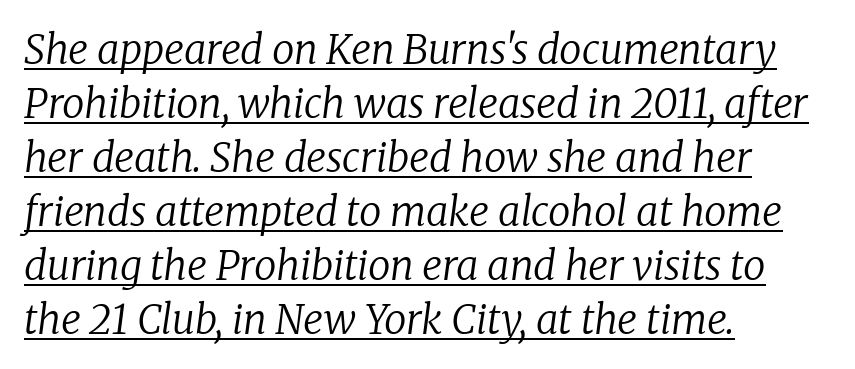
There's an unmistakable incline to the writing here. Students, observe the line beneath the letters — that is underlining. Stems and bowls with no extra thickness — not bold. Little horizontal feet cap the strokes, marking this as serif type. Short note: letters normally spaced. Notice how descenders clear the ascenders below comfortably — that's standard leading.
